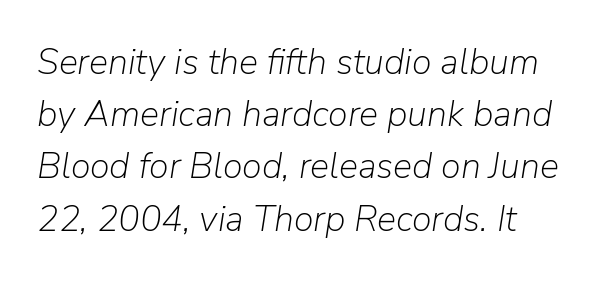
The image shows 36 px light type, italic (leaning right); set normal line spacing (1.45x), normal letter spacing, not underlined; low stroke contrast and a medium x-height.
